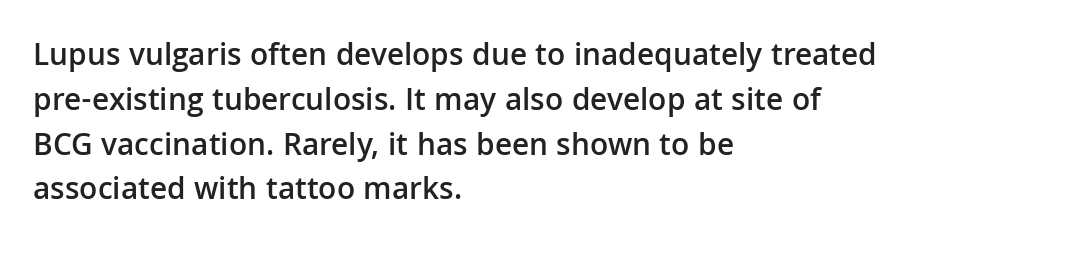
Q: Is the text bold? A: Semi-bold.
Q: Is the text italic (slanted)? A: No, it is upright.
Q: Is the typeface a serif or a sans-serif typeface? A: Sans-serif.
Q: Is the text underlined? A: No.
Q: How is the paragraph aligned? A: Left-aligned.
Q: Is the spacing between letters normal or unusually wide? A: Normal.
Q: Is the spacing between lines tight, normal or loose? A: Normal.
Q: Width (condensed, normal, or wide)? A: Normal.
Q: Stroke contrast? A: Low.
Q: x-height? A: Medium.
Q: Monospaced? A: No.
